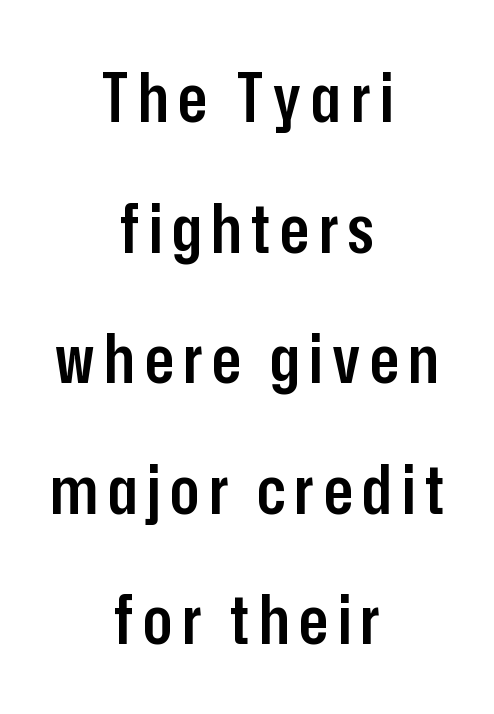
{"serif": "no", "italic": "no", "bold": "semi", "weight": "semibold", "width": "condensed", "stroke_contrast": "low", "x_height": "medium", "monospaced": "no", "underline": "no", "align": "center", "line_spacing": "loose", "line_spacing_ratio": 1.92, "glyph_px": 68}
